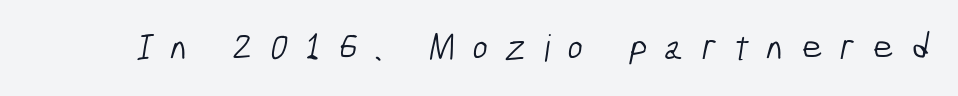
The image shows 37 px light, condensed sans-serif type; set unusually wide letter spacing (+0.48 em), not underlined; low stroke contrast and a medium x-height.
